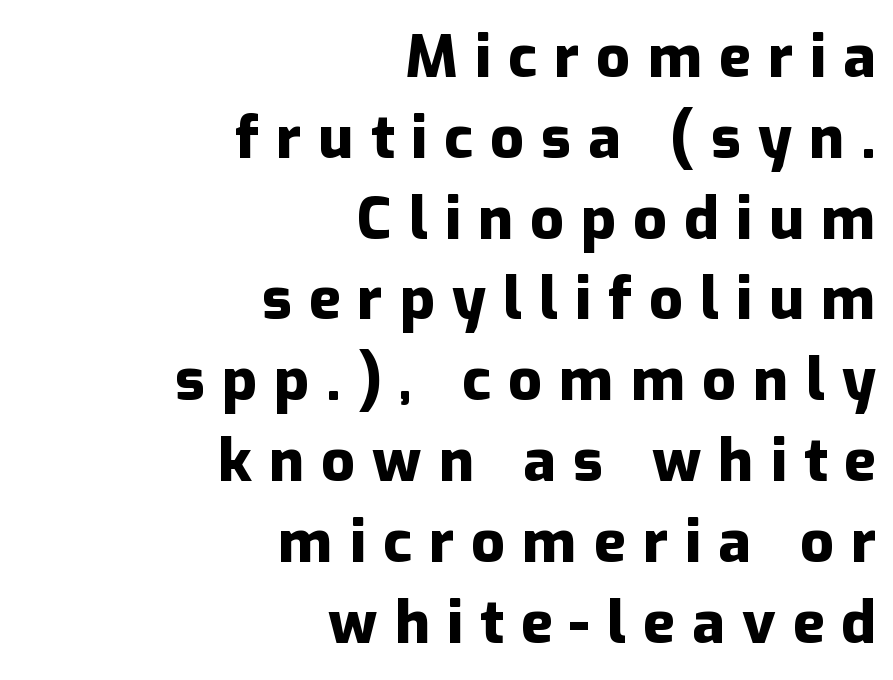
The letters are spread apart with noticeably loose tracking. Proportional: the letters do not fall into vertical columns. Quick note: not italic, upright. Reading down the block, your eye finds every line finishing at a fixed right position.
